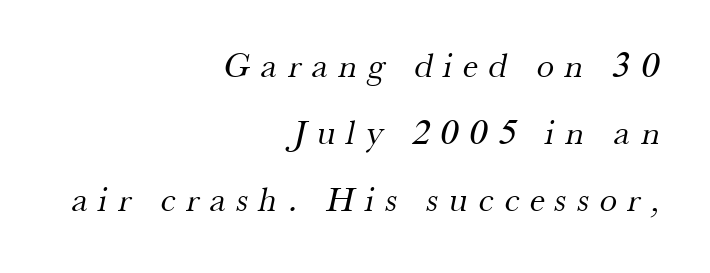
Is the type heavy? It reads as light-to-regular instead. Varying glyph widths throughout — classic text-font behaviour. Old-style or modern, the face here clearly has serifs. Characters follow at a spacing far wider than the type designer built in. The passage shown stacks its lines with a broad gap. Nobody drew a line under any word here.
